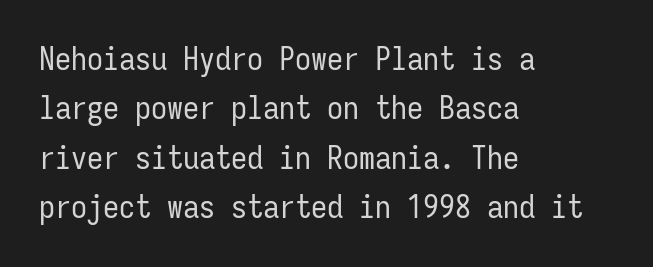
{"serif": "no", "italic": "no", "bold": "no", "weight": "regular", "width": "condensed", "stroke_contrast": "low", "x_height": "medium", "monospaced": "yes", "underline": "no", "align": "left", "line_spacing": "normal", "line_spacing_ratio": 1.54, "letter_spacing": "normal", "letter_spacing_em": 0.0, "glyph_px": 32}
